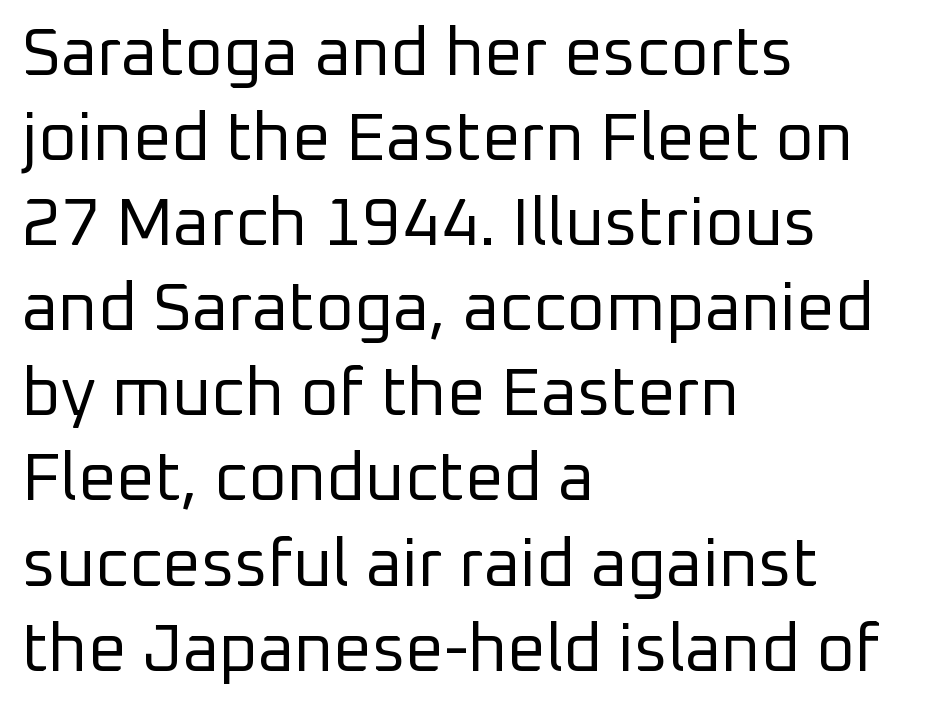
Q: Is the text bold? A: No.
Q: Is the text italic (slanted)? A: No, it is upright.
Q: Is the typeface a serif or a sans-serif typeface? A: Sans-serif.
Q: Is the text underlined? A: No.
Q: How is the paragraph aligned? A: Left-aligned.
Q: Is the spacing between letters normal or unusually wide? A: Normal.
Q: Is the spacing between lines tight, normal or loose? A: Normal.
Q: Width (condensed, normal, or wide)? A: Normal.
Q: Stroke contrast? A: Low.
Q: x-height? A: Medium.
Q: Monospaced? A: No.
